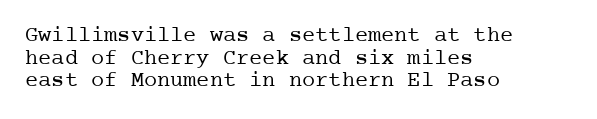
The image shows 22 px text type, upright; set left-aligned, tight line spacing (1.03x), normal letter spacing, not underlined.
